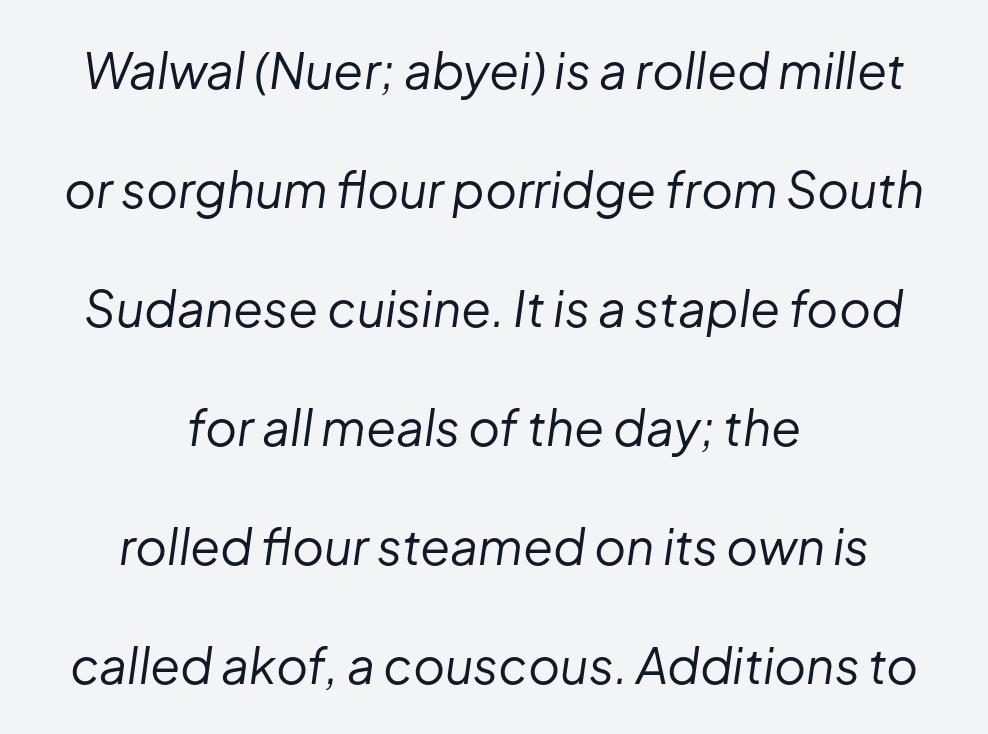
The image shows 49 px regular-weight type, italic (leaning right); set centered, loose line spacing (2.43x), normal letter spacing, not underlined; low stroke contrast and a medium x-height.
